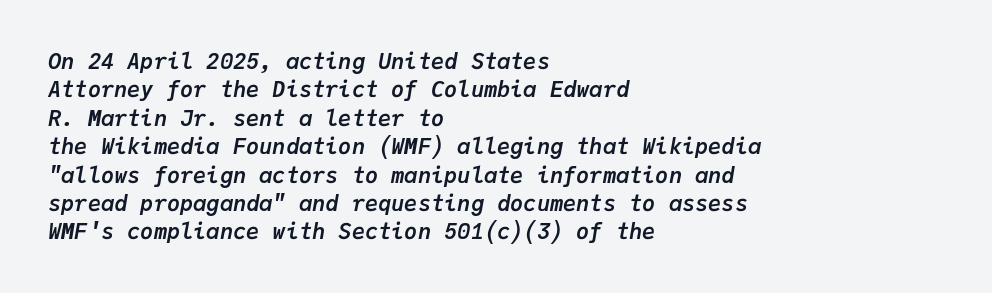
The face used here has a pronounced slope to its letters. The words here are not underlined. The sample has been set heavy, in full bold. Tracking here is standard; glyphs follow each other at the usual distance.
